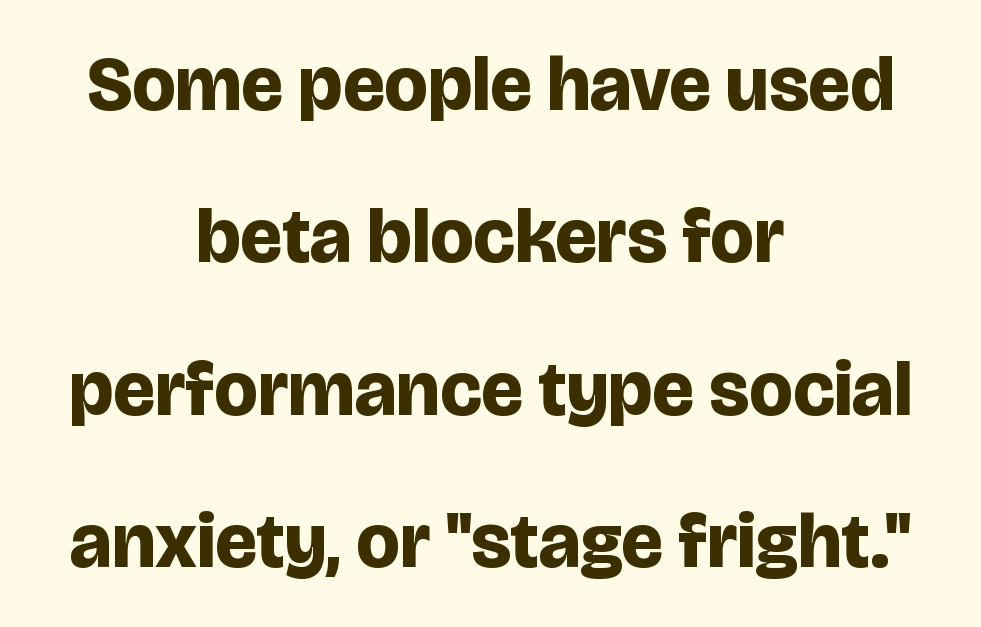
{"serif": "no", "italic": "no", "bold": "yes", "weight": "bold", "width": "normal", "stroke_contrast": "low", "x_height": "large", "monospaced": "no", "underline": "no", "align": "center", "line_spacing": "loose", "line_spacing_ratio": 1.98, "letter_spacing": "normal", "letter_spacing_em": 0.0, "glyph_px": 77}
